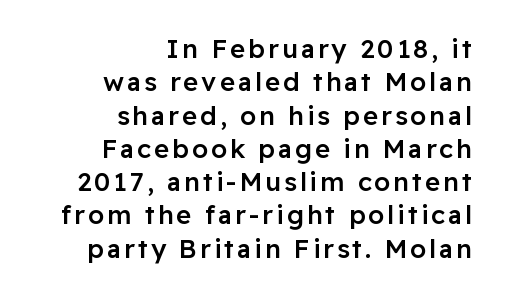
{"italic": "no", "bold": "semi", "underline": "no", "align": "right", "line_spacing": "normal", "line_spacing_ratio": 1.28, "glyph_px": 26}
